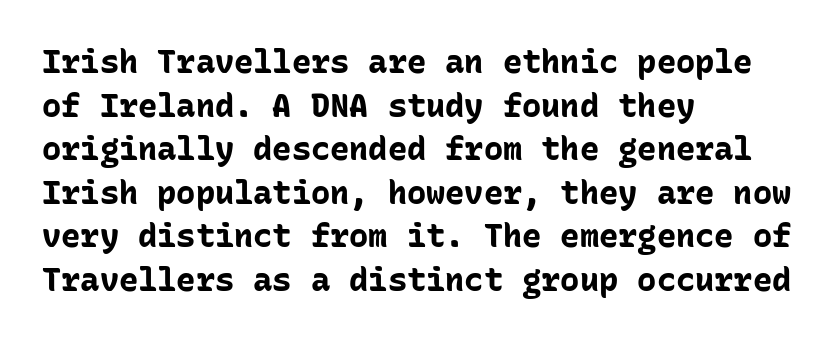
{"serif": "no", "italic": "no", "bold": "yes", "weight": "bold", "width": "normal", "stroke_contrast": "low", "x_height": "medium", "monospaced": "yes", "underline": "no", "align": "left", "line_spacing": "normal", "line_spacing_ratio": 1.36, "letter_spacing": "normal", "letter_spacing_em": 0.0, "glyph_px": 32}
